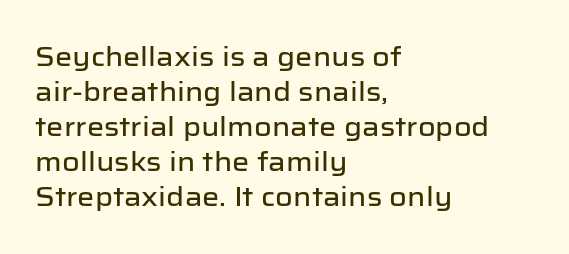
The image shows 27 px text type, upright; set left-aligned, normal line spacing (1.3x), normal letter spacing, not underlined.
